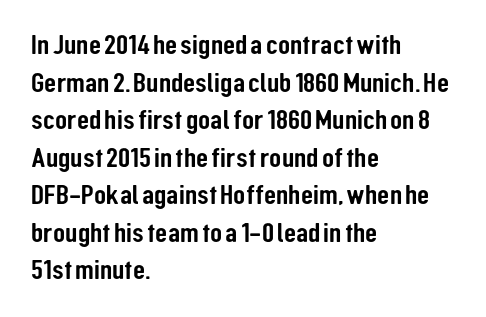
Q: Is the text italic (slanted)? A: No, it is upright.
Q: Is the typeface a serif or a sans-serif typeface? A: Sans-serif.
Q: Is the text underlined? A: No.
Q: How is the paragraph aligned? A: Left-aligned.
Q: Is the spacing between letters normal or unusually wide? A: Normal.
Q: Is the spacing between lines tight, normal or loose? A: Normal.
Q: Width (condensed, normal, or wide)? A: Condensed.
Q: Stroke contrast? A: Low.
Q: x-height? A: Medium.
Q: Monospaced? A: No.
